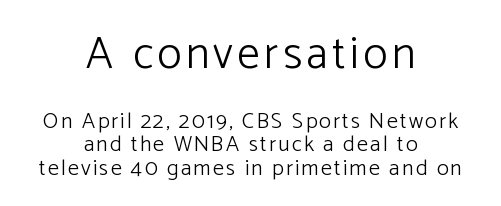
Q: Is the text bold? A: No.
Q: Is the text italic (slanted)? A: No, it is upright.
Q: Is the typeface a serif or a sans-serif typeface? A: Sans-serif.
Q: Is the text underlined? A: No.
Q: How is the paragraph aligned? A: Centered.
Q: Is the spacing between lines tight, normal or loose? A: Tight.
Q: Which block of text is set in a larger size, the first (top) or the second (bottom)? A: The first (top) one.
Q: Width (condensed, normal, or wide)? A: Normal.
Q: Stroke contrast? A: Low.
Q: x-height? A: Medium.
Q: Monospaced? A: No.
